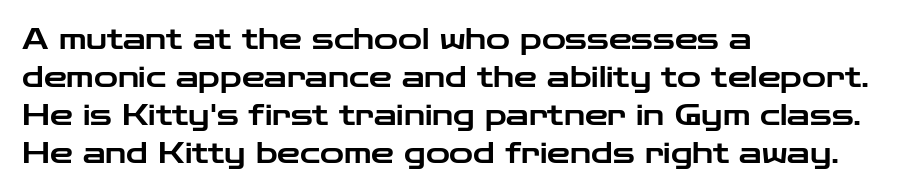
The face used here is proportionally spaced, like ordinary book or web type. This sample uses a sans-serif face. The block of text has a typical density, with ordinary space between rows. Here the glyphs are tracked normally, forming tight word shapes. Notice how the passage keeps a crisp vertical edge on the left only.
